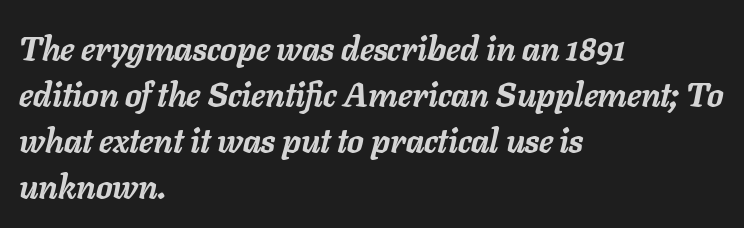
Q: Is the text bold? A: Yes.
Q: Is the text italic (slanted)? A: Yes, it leans right by about 11 degrees.
Q: Is the text underlined? A: No.
Q: How is the paragraph aligned? A: Left-aligned.
Q: Is the spacing between letters normal or unusually wide? A: Normal.
Q: Is the spacing between lines tight, normal or loose? A: Normal.
Q: Width (condensed, normal, or wide)? A: Normal.
Q: Stroke contrast? A: Low.
Q: x-height? A: Medium.
Q: Monospaced? A: No.
